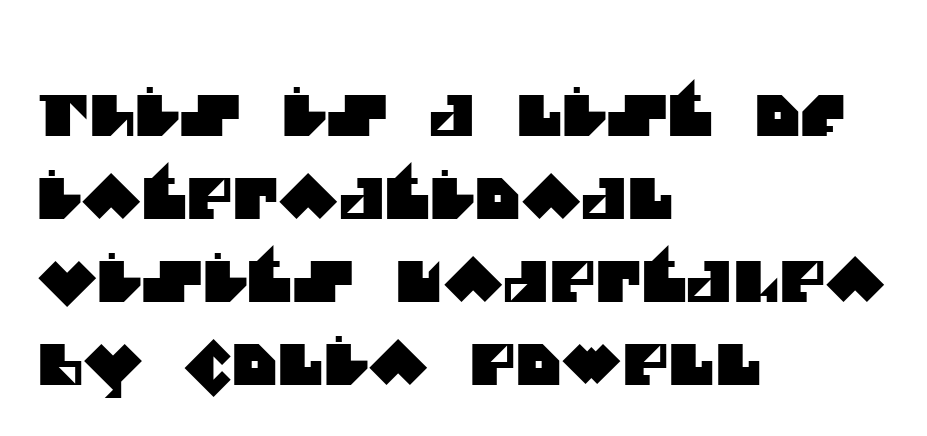
The image shows 56 px sans-serif type; set left-aligned, normal line spacing (1.48x), normal letter spacing, not underlined; medium stroke contrast and a large x-height.
